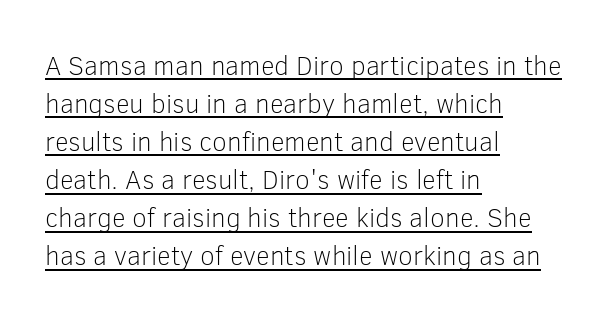
If you drew a ruler down the left edge, every line would touch it. A typesetter would call this zero additional tracking. The passage shown is not bold in any degree. Caption: lettering with a line underneath. Does the leading feel generous? No, just average. Do the letters lean? They stand straight.
